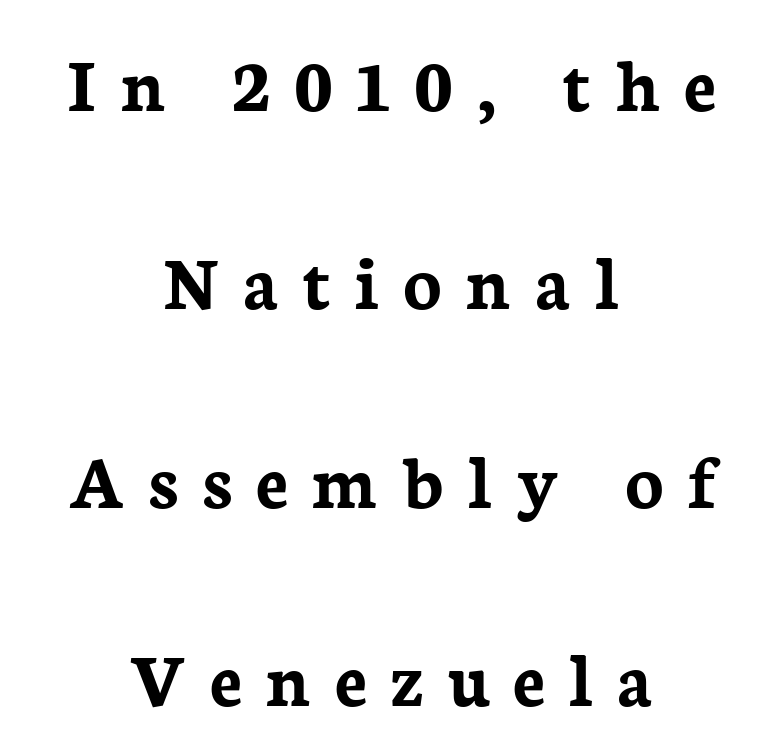
Q: Is the text bold? A: Yes.
Q: Is the text italic (slanted)? A: No, it is upright.
Q: Is the typeface a serif or a sans-serif typeface? A: Serif.
Q: Is the text underlined? A: No.
Q: How is the paragraph aligned? A: Centered.
Q: Is the spacing between letters normal or unusually wide? A: Unusually wide.
Q: Is the spacing between lines tight, normal or loose? A: Loose.
Q: Width (condensed, normal, or wide)? A: Normal.
Q: Stroke contrast? A: Low.
Q: x-height? A: Medium.
Q: Monospaced? A: No.
